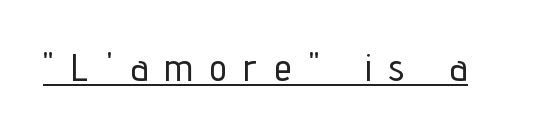
The image shows 39 px condensed sans-serif type, upright; set unusually wide letter spacing (+0.44 em), underlined; low stroke contrast and a medium x-height.
